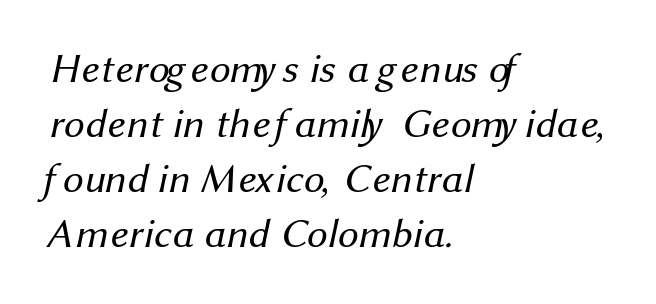
{"serif": "no", "bold": "no", "weight": "regular", "width": "normal", "stroke_contrast": "medium", "x_height": "medium", "monospaced": "no", "underline": "no", "align": "left", "line_spacing": "normal", "line_spacing_ratio": 1.34, "letter_spacing": "normal", "letter_spacing_em": 0.0, "glyph_px": 41}
